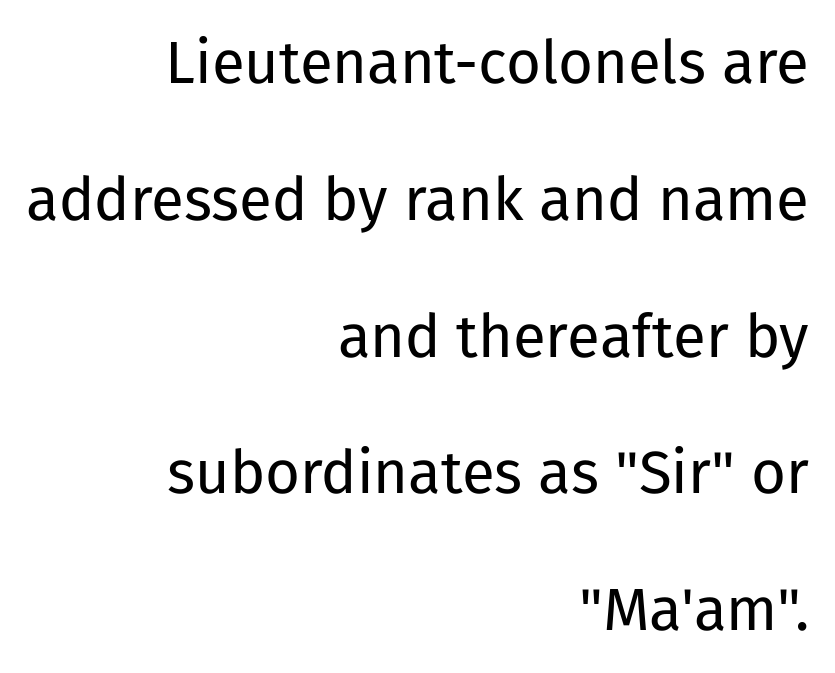
Think of a printed novel: that variable character pitch is what you see here. Descenders hang freely into open space. Notice how the passage keeps a crisp vertical edge on the right only. The horizontal fit of the characters is conventional and even. A typesetter would mark this as roman, not italic. The text was rendered using a sans face with plain stroke endings.
